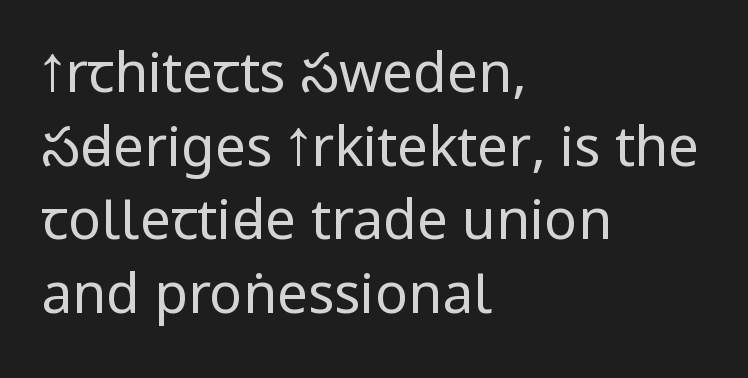
Q: Is the text bold? A: No.
Q: Is the text italic (slanted)? A: No, it is upright.
Q: Is the typeface a serif or a sans-serif typeface? A: Sans-serif.
Q: Is the text underlined? A: No.
Q: How is the paragraph aligned? A: Left-aligned.
Q: Is the spacing between letters normal or unusually wide? A: Normal.
Q: Is the spacing between lines tight, normal or loose? A: Normal.
Q: Width (condensed, normal, or wide)? A: Condensed.
Q: Stroke contrast? A: Low.
